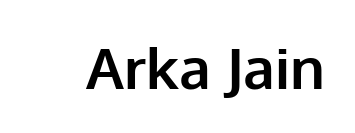
{"serif": "no", "italic": "no", "bold": "yes", "weight": "bold", "width": "normal", "stroke_contrast": "low", "x_height": "medium", "monospaced": "no", "underline": "no", "letter_spacing": "normal", "letter_spacing_em": 0.0, "glyph_px": 57}
